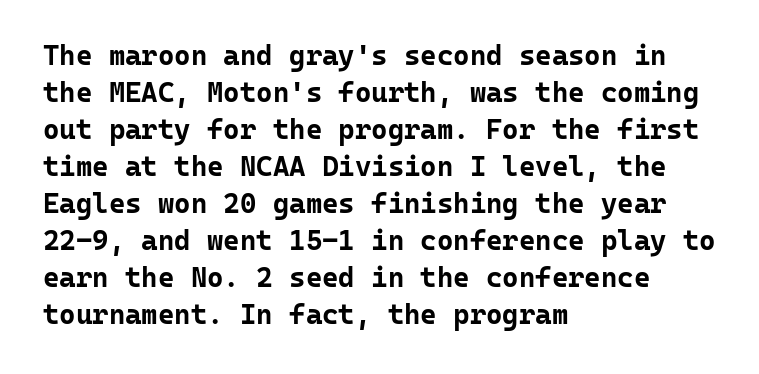
The image shows 28 px bold sans-serif type, upright, monospaced; set left-aligned, normal line spacing (1.32x), normal letter spacing, not underlined; low stroke contrast and a medium x-height.
